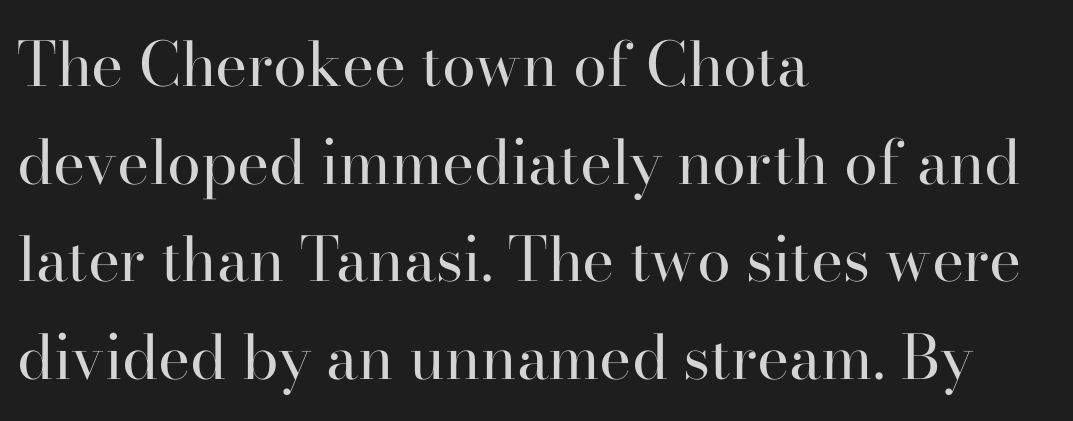
{"serif": "yes", "italic": "no", "bold": "no", "weight": "regular", "width": "normal", "stroke_contrast": "high", "x_height": "small", "monospaced": "no", "underline": "no", "align": "left", "line_spacing": "normal", "line_spacing_ratio": 1.6, "letter_spacing": "normal", "letter_spacing_em": 0.0, "glyph_px": 61}
